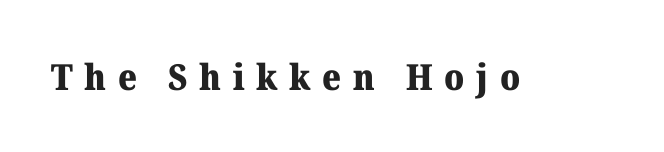
{"serif": "yes", "italic": "no", "bold": "yes", "weight": "heavy", "width": "normal", "stroke_contrast": "medium", "x_height": "medium", "monospaced": "no", "underline": "no", "letter_spacing": "wide", "letter_spacing_em": 0.32, "glyph_px": 36}
